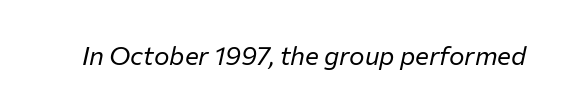
Q: Is the text bold? A: No.
Q: Is the text italic (slanted)? A: Yes, it leans right by about 12 degrees.
Q: Is the text underlined? A: No.
Q: Is the spacing between letters normal or unusually wide? A: Normal.
